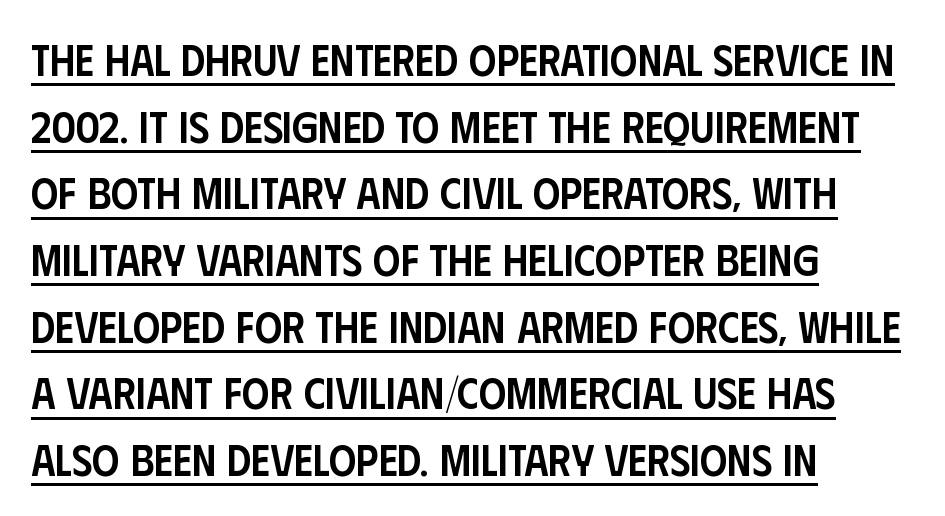
The image shows 43 px semibold, condensed sans-serif type, upright; set left-aligned, normal line spacing (1.55x), normal letter spacing, underlined; low stroke contrast and a large x-height.
